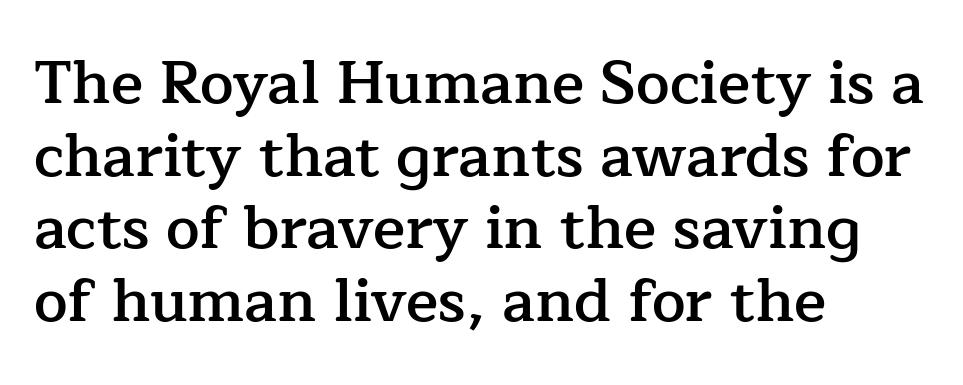
The image shows 60 px semibold serif type, upright; set left-aligned, line spacing 1.21x, normal letter spacing, not underlined; low stroke contrast and a medium x-height.
